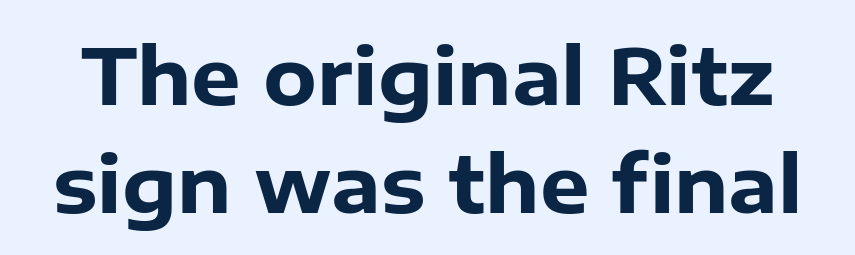
{"serif": "no", "italic": "no", "bold": "yes", "weight": "heavy", "width": "normal", "stroke_contrast": "low", "x_height": "medium", "monospaced": "no", "underline": "no", "line_spacing": "normal", "line_spacing_ratio": 1.38, "letter_spacing": "normal", "letter_spacing_em": 0.0, "glyph_px": 78}
